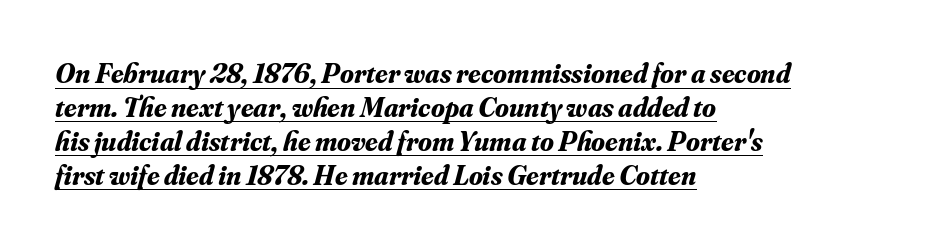
{"serif": "yes", "italic": "yes", "lean": "right", "slant_degrees": 16, "bold": "yes", "weight": "bold", "width": "normal", "stroke_contrast": "medium", "x_height": "small", "monospaced": "no", "underline": "yes", "align": "left", "line_spacing_ratio": 1.21, "letter_spacing": "normal", "letter_spacing_em": 0.0, "glyph_px": 28}
